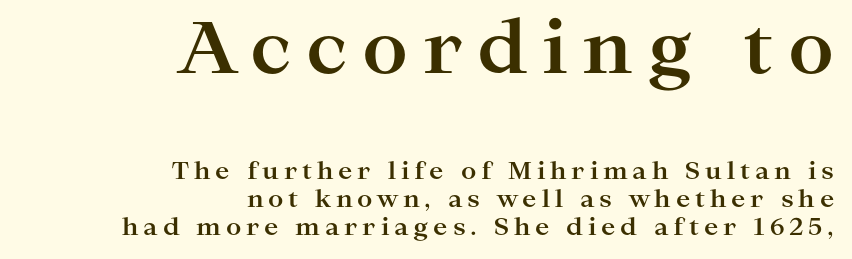
The letters advance in unequal steps, a hallmark of proportional type. The paragraph has a hard right edge and a soft left edge. You could only call the tracking loose — the letters float apart. Does the weight exceed regular? Yes, all the way to bold. Serifs: yes, visible at the terminals of the letterforms. Rendered with straight, roman letterforms.
